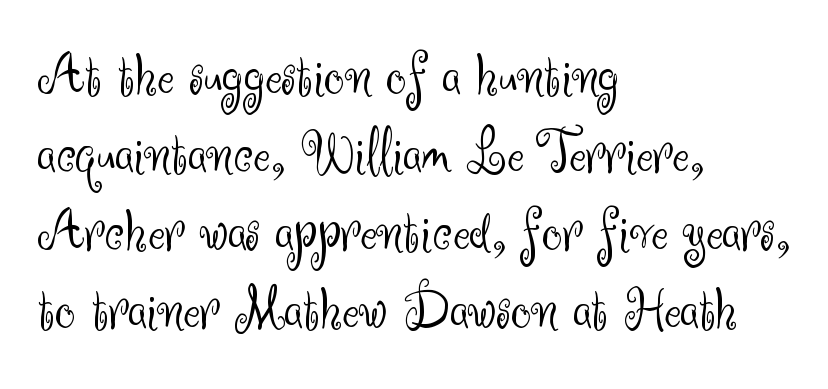
The image shows 63 px light sans-serif type, upright; set left-aligned, line spacing 1.24x, normal letter spacing, not underlined; medium stroke contrast and a small x-height.
